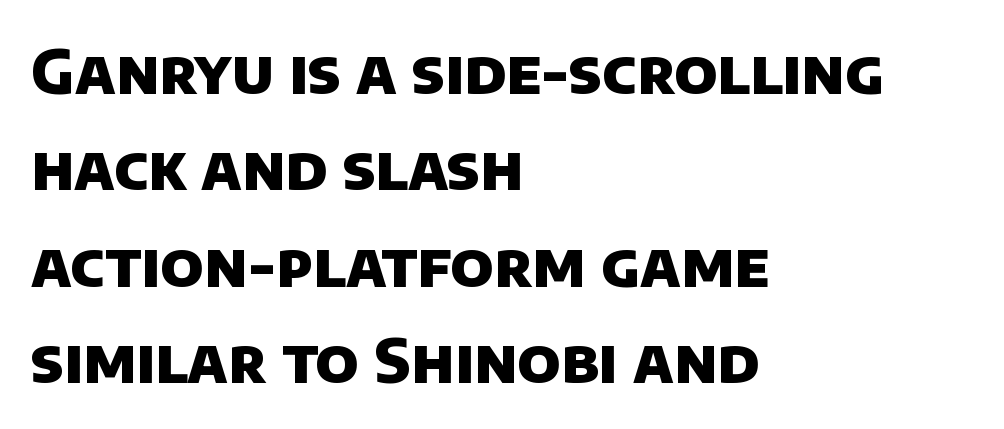
Spacing verdict: proportional, widths tailored to each character. The strip under each line holds only bare page. Type style note: lacks serifs. Is the letter spacing exaggerated? No — it looks like the ordinary default. In CSS terms this would be text-align: left. Reading down the column, the eye jumps a familiar distance to each next line.
